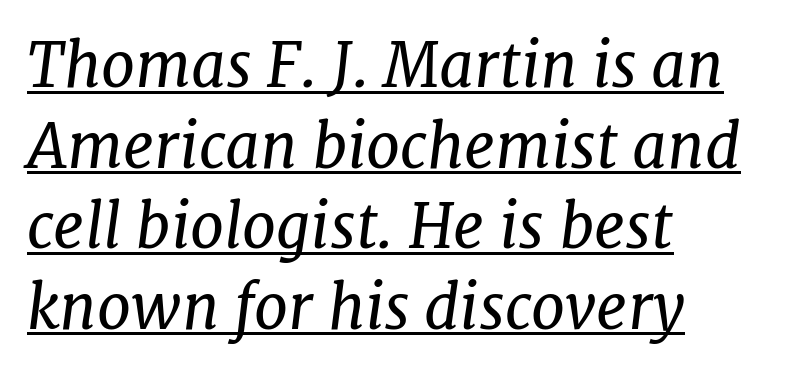
Q: Is the text bold? A: No.
Q: Is the text italic (slanted)? A: Yes, it leans right by about 7 degrees.
Q: Is the typeface a serif or a sans-serif typeface? A: Serif.
Q: Is the text underlined? A: Yes.
Q: How is the paragraph aligned? A: Left-aligned.
Q: Is the spacing between letters normal or unusually wide? A: Normal.
Q: Is the spacing between lines tight, normal or loose? A: Normal.
Q: Width (condensed, normal, or wide)? A: Normal.
Q: Stroke contrast? A: Low.
Q: x-height? A: Medium.
Q: Monospaced? A: No.
